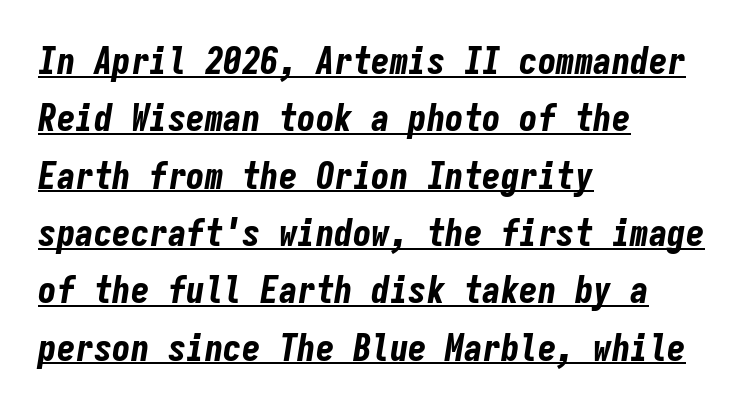
Default kerning and tracking; the words read as compact shapes. Rows of type keep a routine distance in the vertical direction. Is the type bold? Yes — the strokes are clearly thick and heavy. Monospaced: the letters line up in strict vertical columns.
